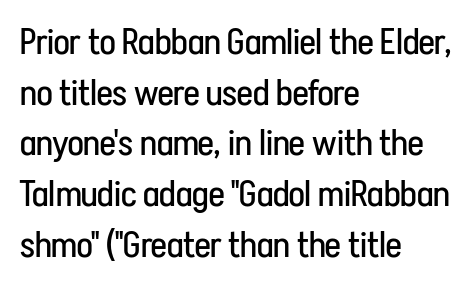
{"serif": "no", "italic": "no", "bold": "no", "weight": "regular", "width": "condensed", "stroke_contrast": "low", "x_height": "medium", "monospaced": "no", "underline": "no", "align": "left", "line_spacing": "normal", "line_spacing_ratio": 1.37, "letter_spacing": "normal", "letter_spacing_em": 0.0, "glyph_px": 37}
